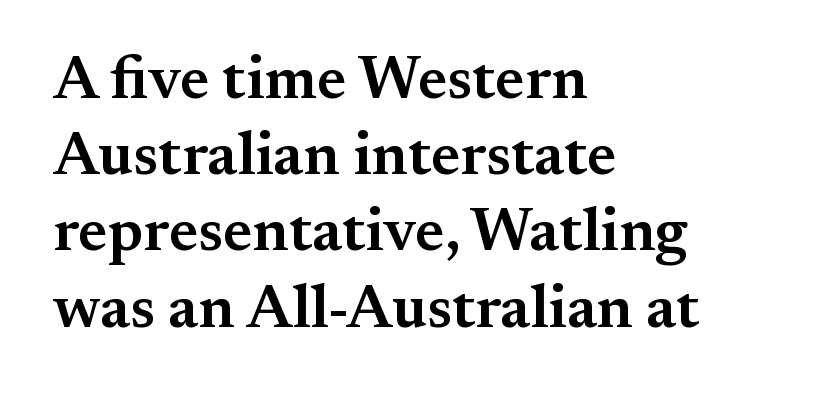
Q: Is the text bold? A: Semi-bold.
Q: Is the text italic (slanted)? A: No, it is upright.
Q: Is the typeface a serif or a sans-serif typeface? A: Serif.
Q: Is the text underlined? A: No.
Q: How is the paragraph aligned? A: Left-aligned.
Q: Is the spacing between letters normal or unusually wide? A: Normal.
Q: Is the spacing between lines tight, normal or loose? A: Normal.
Q: Width (condensed, normal, or wide)? A: Normal.
Q: Stroke contrast? A: Medium.
Q: x-height? A: Small.
Q: Monospaced? A: No.
